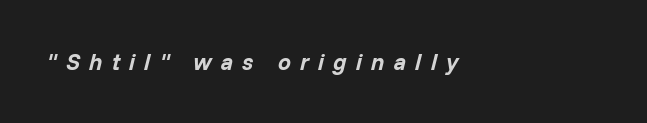
{"italic": "yes", "lean": "right", "slant_degrees": 14, "bold": "yes", "underline": "no", "align": "left", "letter_spacing": "wide", "letter_spacing_em": 0.4, "glyph_px": 23}
